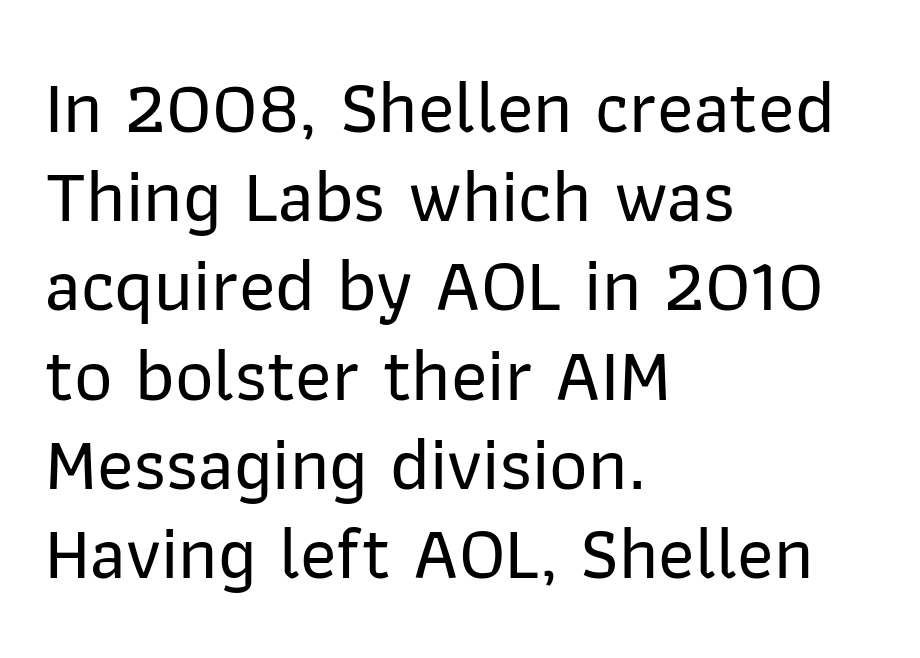
Letterform terminals end flat and unadorned throughout the passage. Each line starts at the same left margin while the right side varies. Has an underline been added? It has not. Character widths vary here, with narrow letters taking less room than wide ones.
